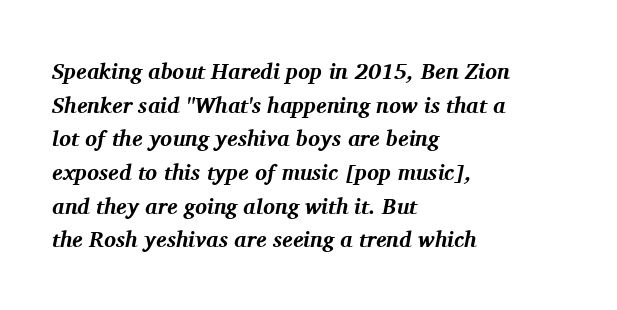
{"italic": "yes", "lean": "right", "slant_degrees": 11, "bold": "yes", "underline": "no", "align": "left", "line_spacing": "normal", "line_spacing_ratio": 1.53, "letter_spacing": "normal", "letter_spacing_em": 0.0, "glyph_px": 22}
